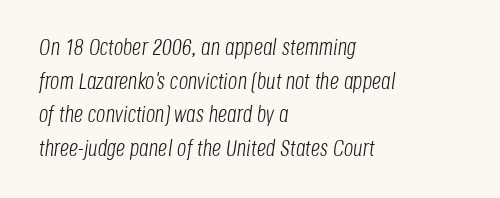
Here the glyphs are tracked normally, forming tight word shapes. Rule under the text: the space is simply empty. The cut favours lightness, reaching ordinary text weight at its darkest. These lines sit exactly where default settings would place them.
